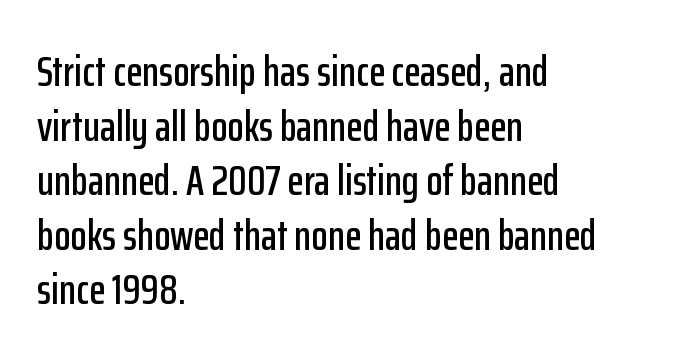
Q: Is the text italic (slanted)? A: No, it is upright.
Q: Is the typeface a serif or a sans-serif typeface? A: Sans-serif.
Q: Is the text underlined? A: No.
Q: How is the paragraph aligned? A: Left-aligned.
Q: Is the spacing between letters normal or unusually wide? A: Normal.
Q: Is the spacing between lines tight, normal or loose? A: Normal.
Q: Width (condensed, normal, or wide)? A: Condensed.
Q: Stroke contrast? A: Low.
Q: x-height? A: Medium.
Q: Monospaced? A: No.
